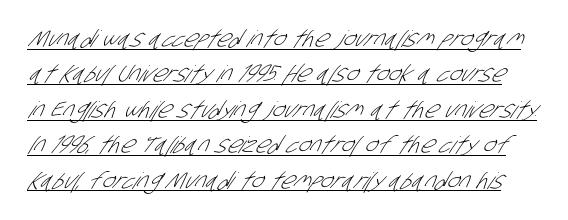
The image shows 23 px text type; set normal line spacing (1.54x), normal letter spacing, underlined.
